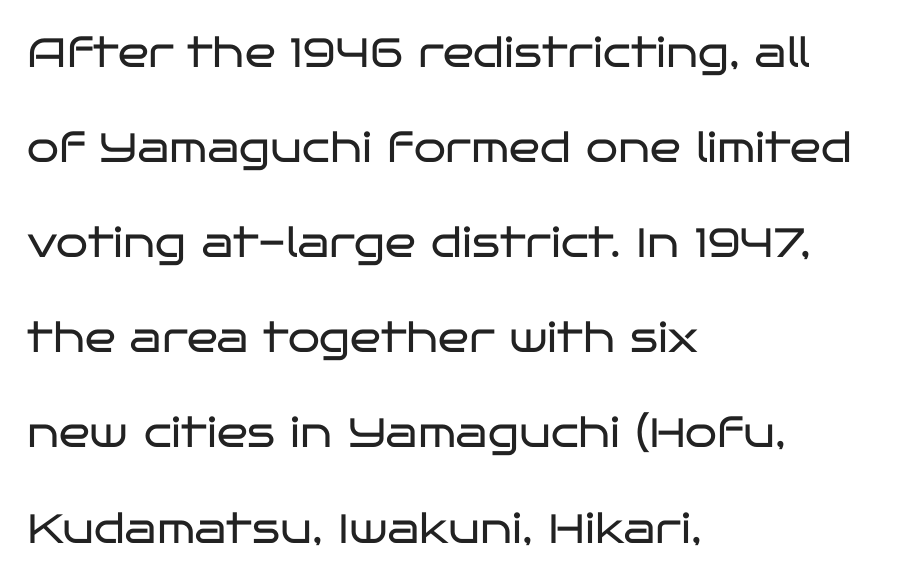
{"serif": "no", "italic": "no", "bold": "no", "weight": "regular", "width": "wide", "stroke_contrast": "low", "x_height": "large", "monospaced": "no", "underline": "no", "align": "left", "line_spacing": "loose", "line_spacing_ratio": 2.32, "letter_spacing": "normal", "letter_spacing_em": 0.0, "glyph_px": 41}
